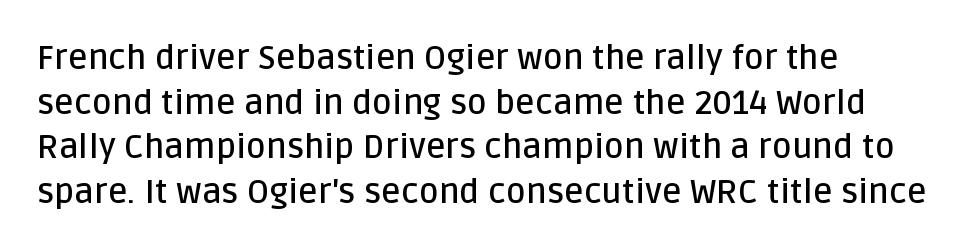
The image shows 34 px semibold sans-serif type, upright; set left-aligned, normal line spacing (1.31x), normal letter spacing, not underlined; low stroke contrast and a large x-height.
